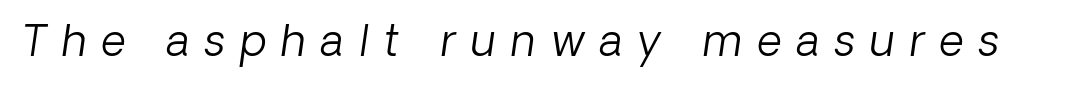
You could not count columns in this text — the font is proportionally spaced. No word sits above an underline. No chunkiness to these letters — they're not bold. Serif or sans? Sans — the stroke terminals are bare.
